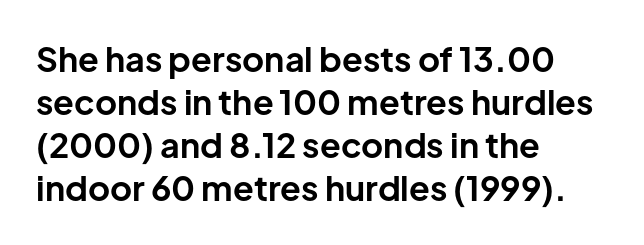
{"serif": "no", "italic": "no", "bold": "yes", "weight": "bold", "width": "normal", "stroke_contrast": "low", "x_height": "medium", "monospaced": "no", "underline": "no", "align": "left", "line_spacing": "normal", "line_spacing_ratio": 1.26, "letter_spacing": "normal", "letter_spacing_em": 0.0, "glyph_px": 34}
